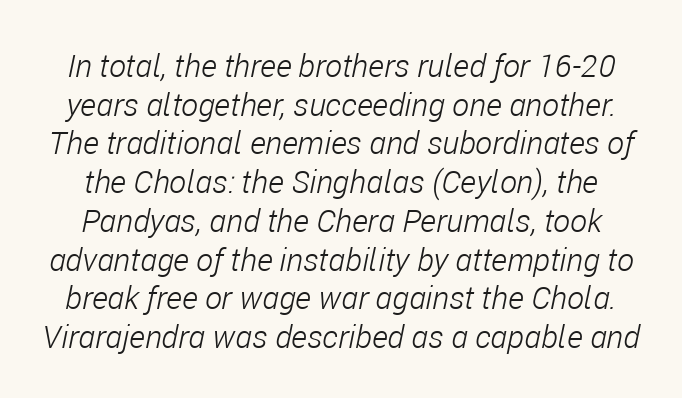
Q: Is the text bold? A: No.
Q: Is the text italic (slanted)? A: Yes, it leans right by about 11 degrees.
Q: Is the text underlined? A: No.
Q: Is the spacing between letters normal or unusually wide? A: Normal.
Q: Width (condensed, normal, or wide)? A: Condensed.
Q: Stroke contrast? A: Low.
Q: x-height? A: Medium.
Q: Monospaced? A: No.
